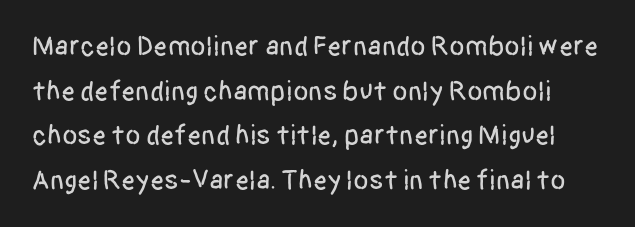
{"serif": "no", "italic": "no", "width": "condensed", "stroke_contrast": "low", "x_height": "large", "monospaced": "no", "underline": "no", "line_spacing": "normal", "line_spacing_ratio": 1.59, "letter_spacing": "normal", "letter_spacing_em": 0.0, "glyph_px": 28}
